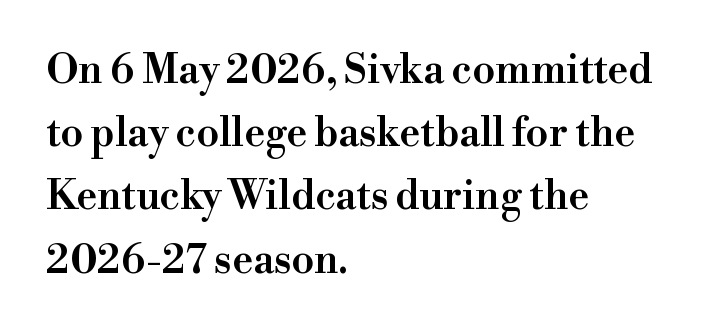
Q: Is the text bold? A: Semi-bold.
Q: Is the text italic (slanted)? A: No, it is upright.
Q: Is the typeface a serif or a sans-serif typeface? A: Serif.
Q: Is the text underlined? A: No.
Q: How is the paragraph aligned? A: Left-aligned.
Q: Is the spacing between letters normal or unusually wide? A: Normal.
Q: Is the spacing between lines tight, normal or loose? A: Normal.
Q: Width (condensed, normal, or wide)? A: Normal.
Q: Stroke contrast? A: High.
Q: x-height? A: Small.
Q: Monospaced? A: No.
